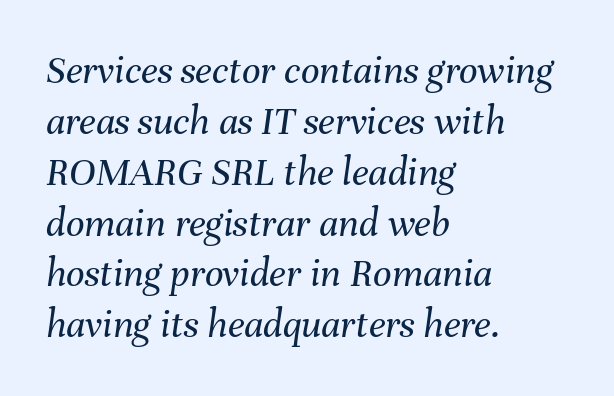
{"italic": "yes", "lean": "right", "slant_degrees": 8, "bold": "no", "weight": "regular", "width": "normal", "stroke_contrast": "medium", "x_height": "medium", "monospaced": "no", "underline": "no", "align": "left", "line_spacing_ratio": 1.24, "letter_spacing": "normal", "letter_spacing_em": 0.0, "glyph_px": 41}
